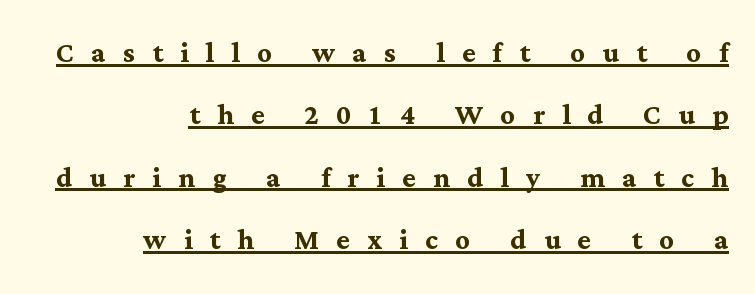
Caption: bold face, heavy strokes. The lettering holds an erect, upright posture throughout. These lines have a slow, spaced-out rhythm from letter to letter. Somebody hit Ctrl+U on this one — the words are underlined.
